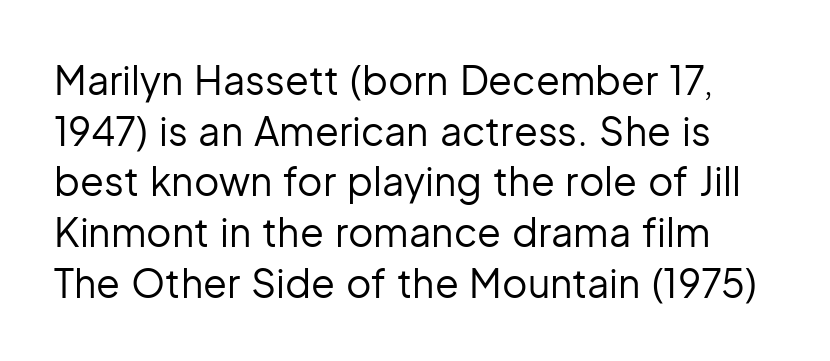
Q: Is the text bold? A: No.
Q: Is the text italic (slanted)? A: No, it is upright.
Q: Is the typeface a serif or a sans-serif typeface? A: Sans-serif.
Q: Is the text underlined? A: No.
Q: Is the spacing between letters normal or unusually wide? A: Normal.
Q: Is the spacing between lines tight, normal or loose? A: Normal.
Q: Width (condensed, normal, or wide)? A: Normal.
Q: Stroke contrast? A: Low.
Q: x-height? A: Medium.
Q: Monospaced? A: No.
